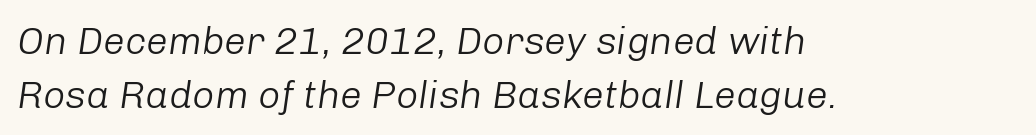
Q: Is the text bold? A: No.
Q: Is the text italic (slanted)? A: Yes, it leans right by about 8 degrees.
Q: Is the text underlined? A: No.
Q: How is the paragraph aligned? A: Left-aligned.
Q: Is the spacing between letters normal or unusually wide? A: Normal.
Q: Is the spacing between lines tight, normal or loose? A: Normal.
Q: Width (condensed, normal, or wide)? A: Normal.
Q: Stroke contrast? A: Low.
Q: x-height? A: Medium.
Q: Monospaced? A: No.
